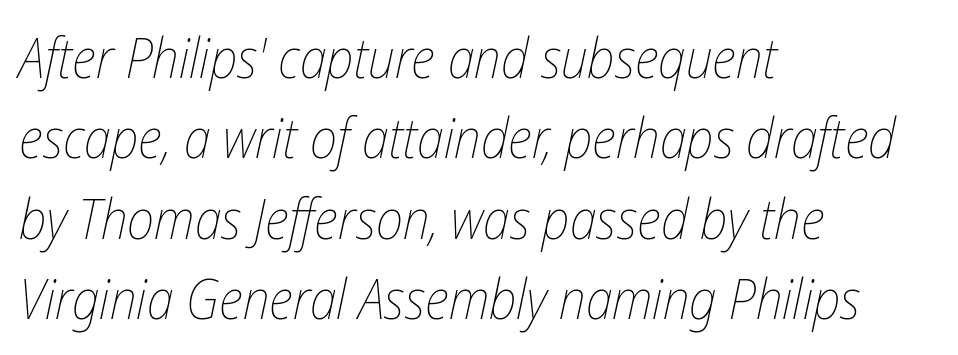
This sample keeps an unexceptional amount of space between lines. This is oblique type, the kind used for emphasis or titles. The space directly below the letters is spotless. Looks like regular typesetting: each glyph gets only the width it needs. If you drew a ruler down the left edge, every line would touch it.
